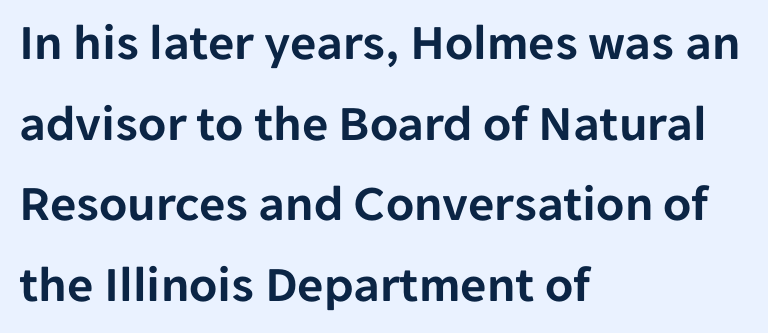
{"serif": "no", "italic": "no", "width": "normal", "stroke_contrast": "low", "x_height": "medium", "monospaced": "no", "underline": "no", "align": "left", "line_spacing": "normal", "line_spacing_ratio": 1.58, "letter_spacing": "normal", "letter_spacing_em": 0.0, "glyph_px": 51}
